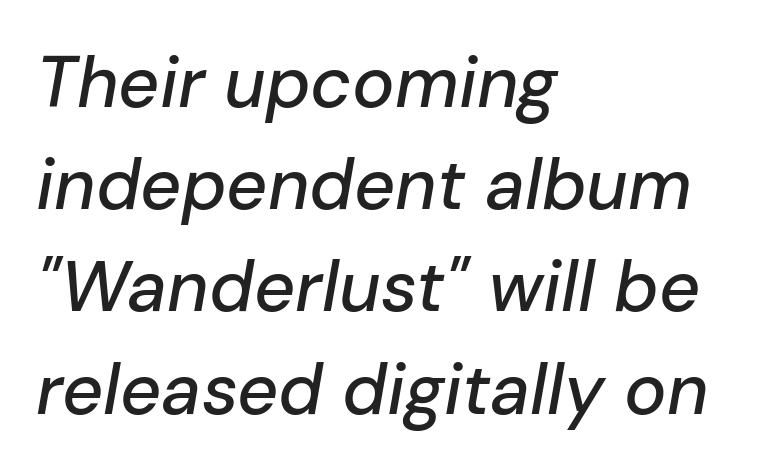
The image shows 71 px text type, italic (leaning right); set left-aligned, normal line spacing (1.44x), normal letter spacing, not underlined; low stroke contrast and a medium x-height.
